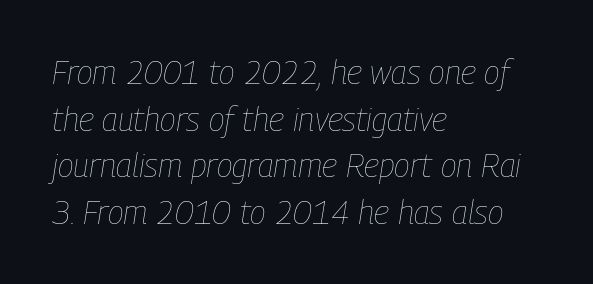
The rows are spaced the way most documents space them. The typesetting does not lean heavy: it is not bold. This sample has the flowing, uneven cadence of proportional lettering. Posture: slanted. There is no visible air inserted between adjacent glyphs. The space directly below the letters is spotless.
